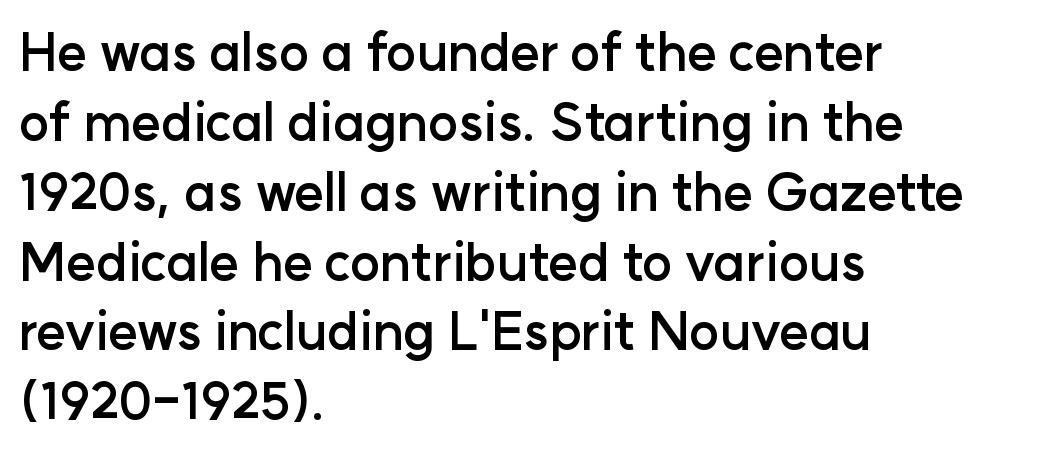
The rendering anchors every line to the left-hand side. The strip under each line holds only bare page. This sample uses an upright cut, with every glyph sitting square on the baseline. Character widths vary here, with narrow letters taking less room than wide ones.
